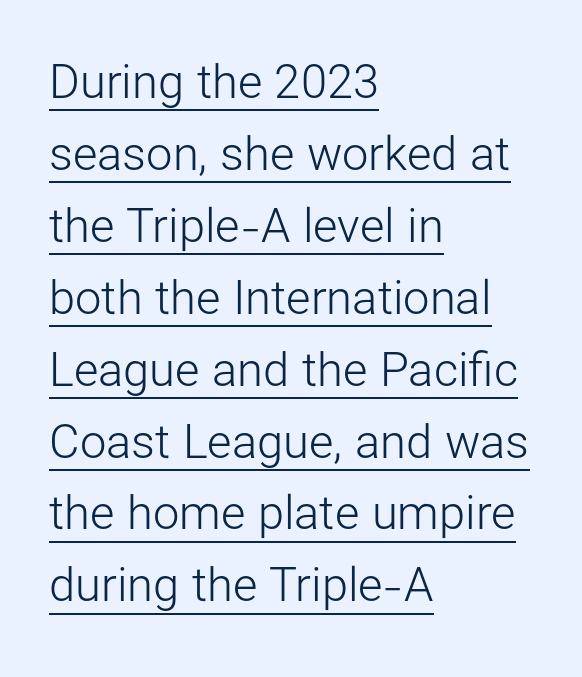
Q: Is the text bold? A: No.
Q: Is the text italic (slanted)? A: No, it is upright.
Q: Is the typeface a serif or a sans-serif typeface? A: Sans-serif.
Q: Is the text underlined? A: Yes.
Q: How is the paragraph aligned? A: Left-aligned.
Q: Is the spacing between letters normal or unusually wide? A: Normal.
Q: Is the spacing between lines tight, normal or loose? A: Normal.
Q: Width (condensed, normal, or wide)? A: Normal.
Q: Stroke contrast? A: Low.
Q: x-height? A: Medium.
Q: Monospaced? A: No.
